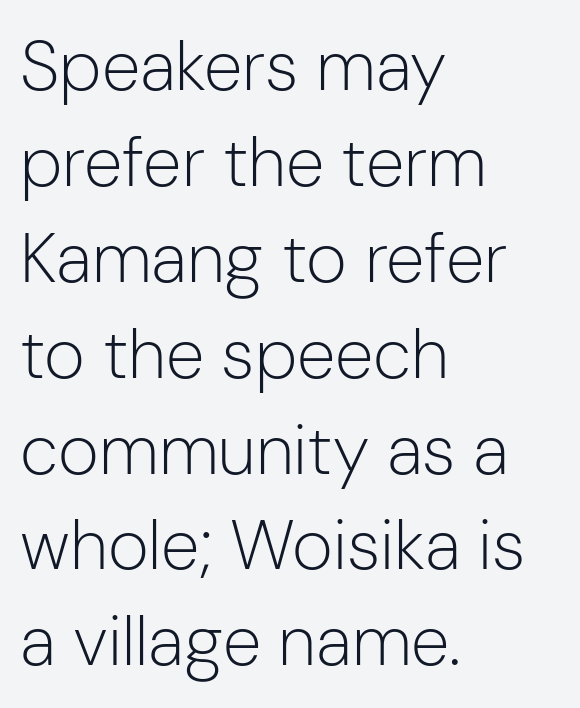
{"serif": "no", "italic": "no", "bold": "no", "weight": "light", "width": "normal", "stroke_contrast": "low", "x_height": "medium", "monospaced": "no", "underline": "no", "align": "left", "line_spacing": "normal", "line_spacing_ratio": 1.37, "letter_spacing": "normal", "letter_spacing_em": 0.0, "glyph_px": 70}
